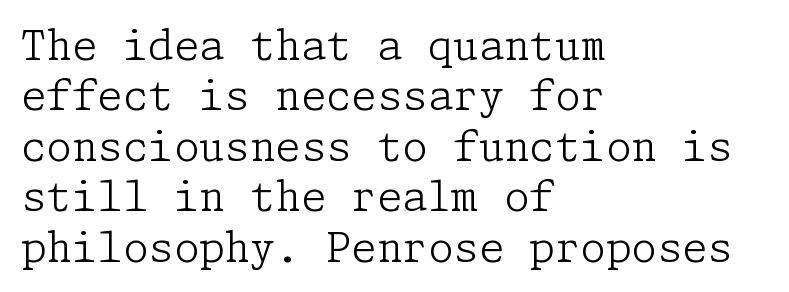
The image shows 41 px light serif type, upright; set left-aligned, line spacing 1.23x, normal letter spacing, not underlined; low stroke contrast and a medium x-height.
